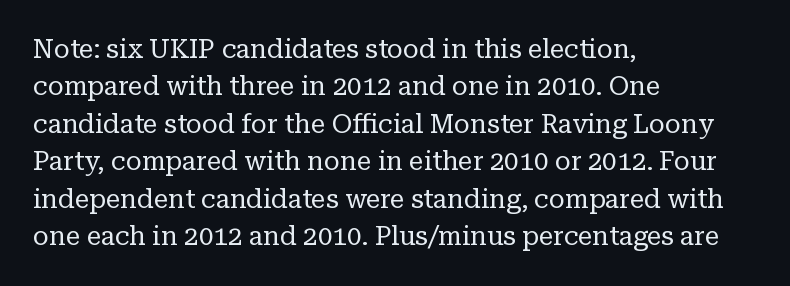
Is the letter spacing exaggerated? No — it looks like the ordinary default. This block has exactly the height ordinary leading produces. This is the regular roman posture of the typeface. Weight: not bold — regular or lighter.
